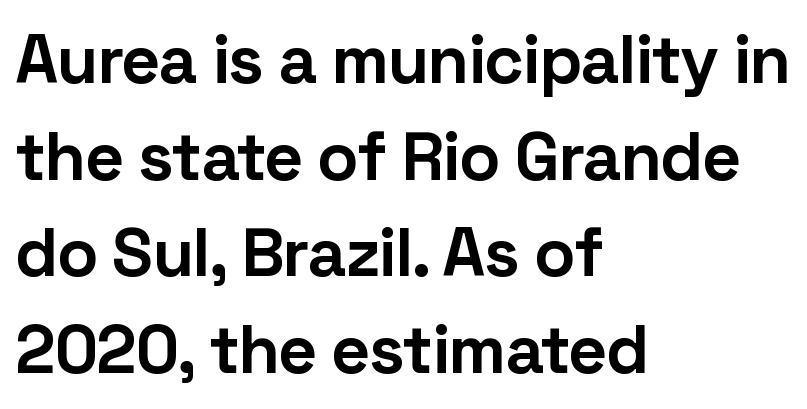
This sample has the flowing, uneven cadence of proportional lettering. Normally led — the rows are evenly, conventionally spaced. You could call the tracking neutral — neither tight nor loose. The strokes are fattened all the way to bold.
